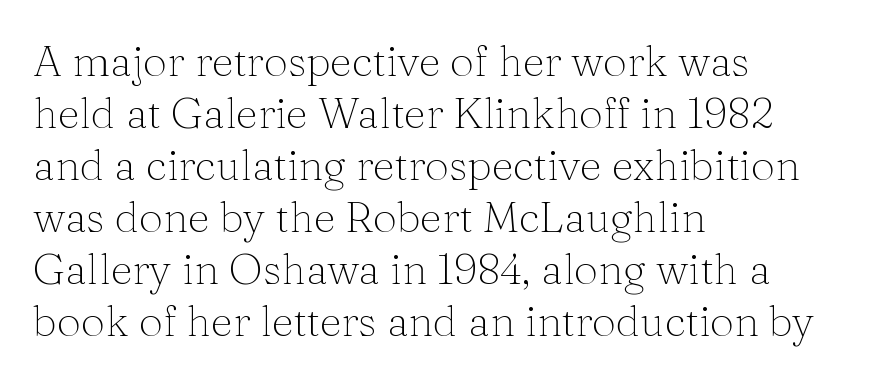
The image shows 43 px thin serif type, upright; set left-aligned, line spacing 1.21x, normal letter spacing, not underlined; medium stroke contrast and a medium x-height.
